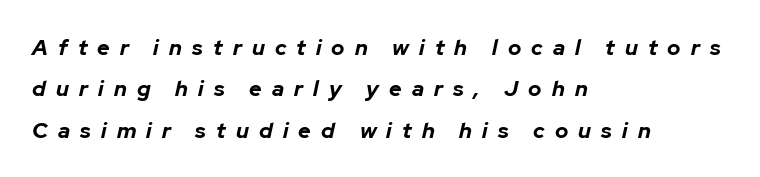
Is the type slanted? Yes — the strokes lean at a clear angle. A typesetter would call this heavily tracked-out type. Descenders hang freely into open space. I'd describe the lettering as bold — thick and assertive. The compositor pushed each line to the left boundary.
